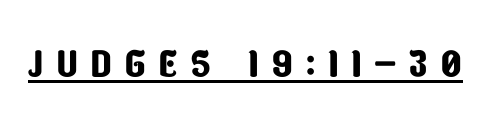
The image shows 56 px condensed sans-serif type; set unusually wide letter spacing (+0.21 em), underlined; low stroke contrast and a large x-height.
